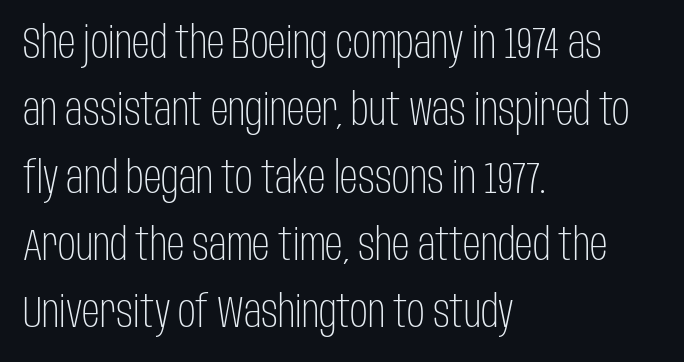
Character widths vary here, with narrow letters taking less room than wide ones. Any mark beneath the type? The region is blank. Type style note: lacks serifs. Observe the ordinary spacing: letters are neighbours, not strangers. A student would call this left alignment; a typographer would say flush left, rag right. The characters are drawn with everyday or finer stroke widths.
